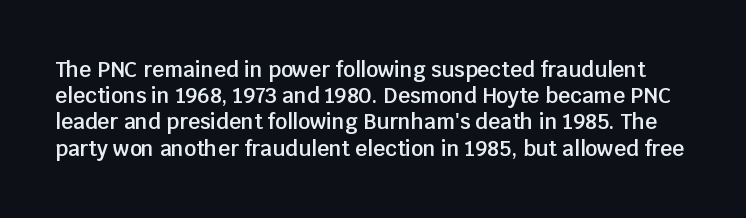
Q: Is the text bold? A: Semi-bold.
Q: Is the text italic (slanted)? A: No, it is upright.
Q: Is the text underlined? A: No.
Q: Is the spacing between letters normal or unusually wide? A: Normal.
Q: Is the spacing between lines tight, normal or loose? A: Normal.
